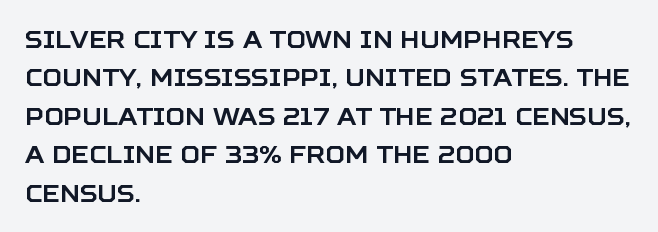
Q: Is the text italic (slanted)? A: No, it is upright.
Q: Is the text underlined? A: No.
Q: How is the paragraph aligned? A: Left-aligned.
Q: Is the spacing between letters normal or unusually wide? A: Normal.
Q: Is the spacing between lines tight, normal or loose? A: Normal.
